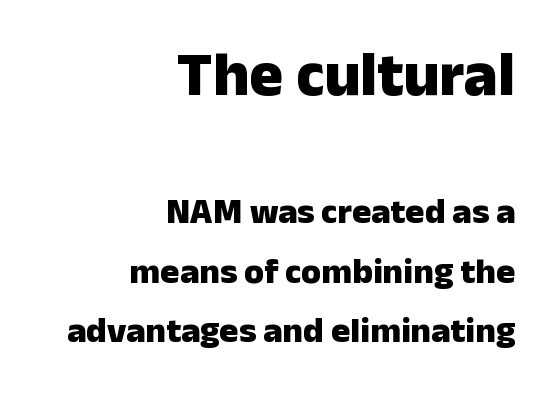
{"serif": "no", "italic": "no", "bold": "yes", "weight": "heavy", "width": "normal", "stroke_contrast": "low", "x_height": "medium", "monospaced": "no", "underline": "no", "align": "right", "line_spacing": "normal", "line_spacing_ratio": 1.66, "letter_spacing": "normal", "letter_spacing_em": 0.0, "larger_block": "first", "size_ratio": 1.75, "glyph_px": 63}
